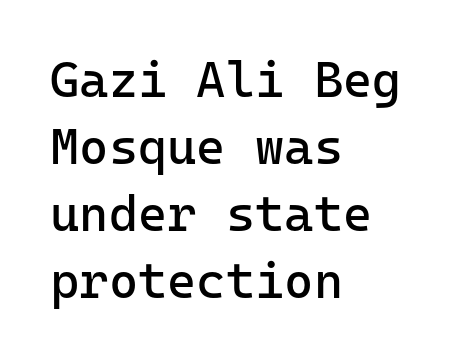
{"serif": "no", "italic": "no", "bold": "no", "weight": "regular", "width": "normal", "stroke_contrast": "low", "x_height": "medium", "monospaced": "yes", "underline": "no", "align": "left", "line_spacing": "normal", "line_spacing_ratio": 1.34, "letter_spacing": "normal", "letter_spacing_em": 0.0, "glyph_px": 50}
